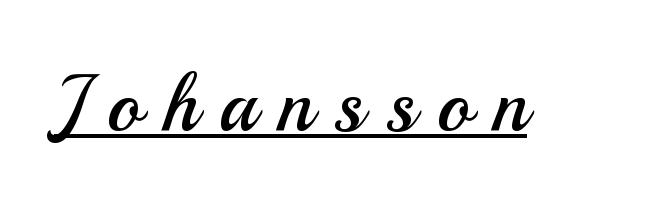
The image shows 79 px regular-weight sans-serif type; set unusually wide letter spacing (+0.27 em), underlined; medium stroke contrast and a small x-height.
